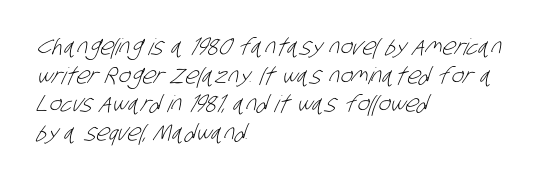
{"bold": "no", "underline": "no", "align": "left", "line_spacing_ratio": 1.24, "letter_spacing": "normal", "letter_spacing_em": 0.0, "glyph_px": 23}
